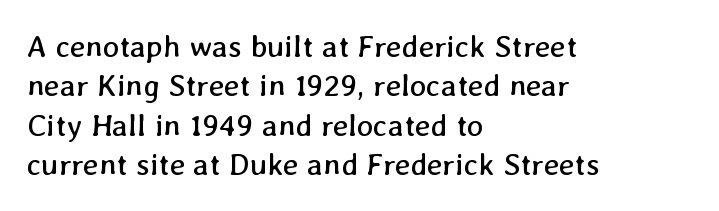
The image shows 31 px regular-weight type; set left-aligned, normal line spacing (1.27x), normal letter spacing, not underlined; low stroke contrast and a medium x-height.
